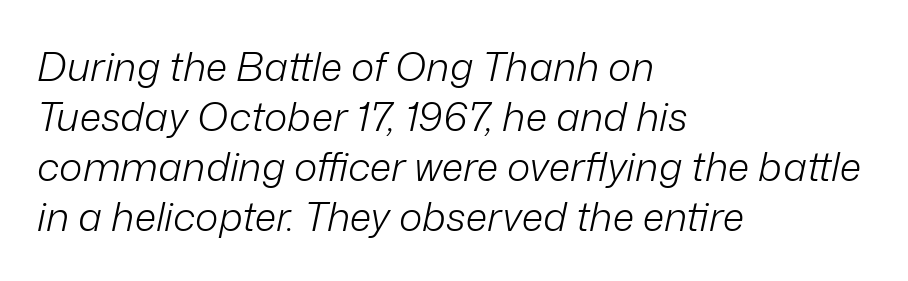
Q: Is the text bold? A: No.
Q: Is the text italic (slanted)? A: Yes, it leans right by about 12 degrees.
Q: Is the text underlined? A: No.
Q: How is the paragraph aligned? A: Left-aligned.
Q: Is the spacing between letters normal or unusually wide? A: Normal.
Q: Is the spacing between lines tight, normal or loose? A: Normal.
Q: Width (condensed, normal, or wide)? A: Normal.
Q: Stroke contrast? A: Low.
Q: x-height? A: Medium.
Q: Monospaced? A: No.
